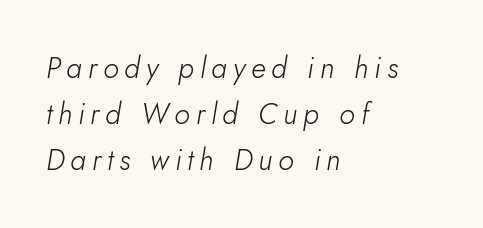
Q: Is the text bold? A: No.
Q: Is the text italic (slanted)? A: Yes, it leans right by about 5 degrees.
Q: Is the text underlined? A: No.
Q: How is the paragraph aligned? A: Left-aligned.
Q: Is the spacing between letters normal or unusually wide? A: Unusually wide.
Q: Is the spacing between lines tight, normal or loose? A: Normal.
Q: Width (condensed, normal, or wide)? A: Normal.
Q: Stroke contrast? A: Low.
Q: x-height? A: Small.
Q: Monospaced? A: No.
